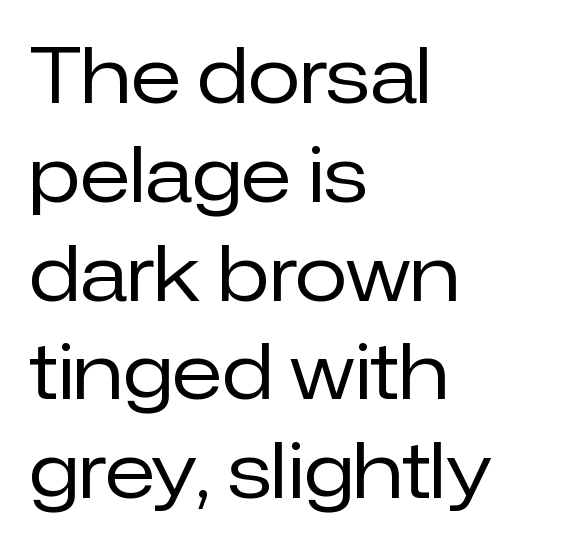
Q: Is the text bold? A: No.
Q: Is the text italic (slanted)? A: No, it is upright.
Q: Is the typeface a serif or a sans-serif typeface? A: Sans-serif.
Q: Is the text underlined? A: No.
Q: How is the paragraph aligned? A: Left-aligned.
Q: Is the spacing between letters normal or unusually wide? A: Normal.
Q: Is the spacing between lines tight, normal or loose? A: Normal.
Q: Width (condensed, normal, or wide)? A: Normal.
Q: Stroke contrast? A: Low.
Q: x-height? A: Medium.
Q: Monospaced? A: No.
